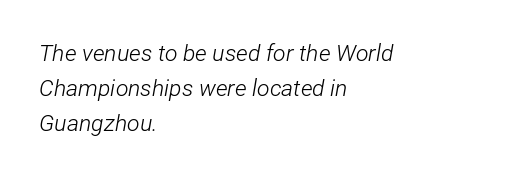
Stems here are at most as thick as an everyday book face. Evenly set lines give the paragraph a standard silhouette. The text block is weighted toward the left margin, trailing off unevenly rightward. The space beneath each line is pristine and unruled. The axis of the letterforms is tilted away from vertical.
